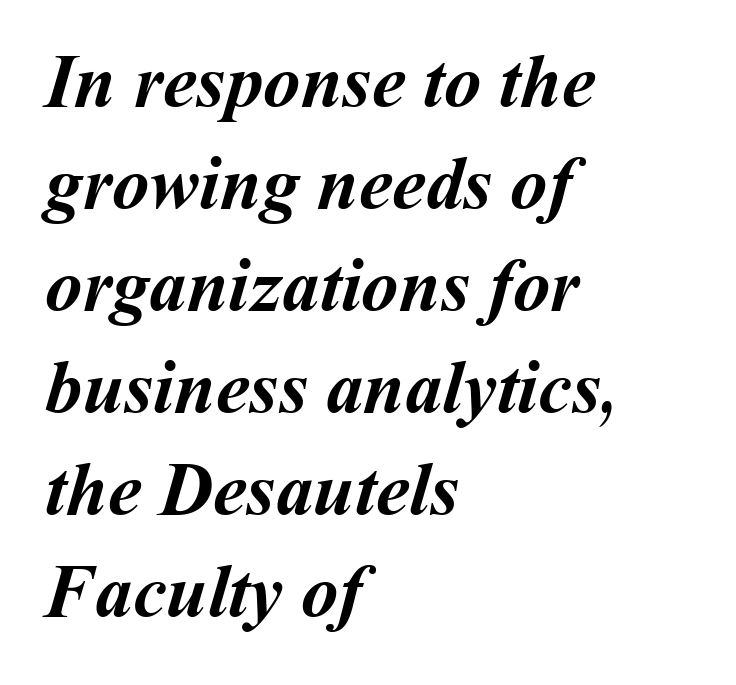
Q: Is the text bold? A: Yes.
Q: Is the text underlined? A: No.
Q: How is the paragraph aligned? A: Left-aligned.
Q: Is the spacing between letters normal or unusually wide? A: Normal.
Q: Is the spacing between lines tight, normal or loose? A: Normal.
Q: Width (condensed, normal, or wide)? A: Normal.
Q: Stroke contrast? A: Medium.
Q: x-height? A: Medium.
Q: Monospaced? A: No.
